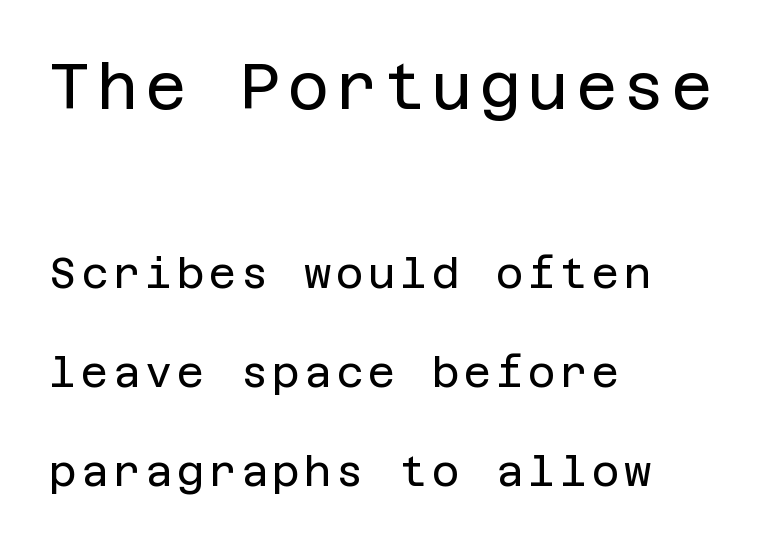
The image shows 63 px regular-weight sans-serif type, upright; set left-aligned, loose line spacing (2.36x), not underlined; the first (top) block is 1.5x larger; low stroke contrast and a large x-height.
